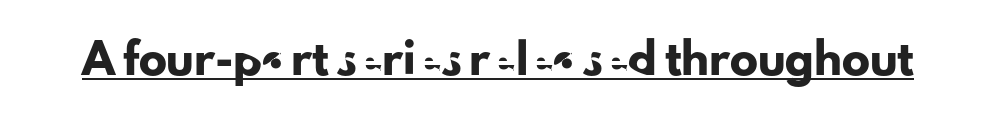
Upright lettering throughout. The characters display no serif detailing; their extremities are plain. Each letter keeps its own natural width here, so spacing adapts to shape. A typesetter would call this zero additional tracking. Descenders here cross a horizontal rule under the line.
